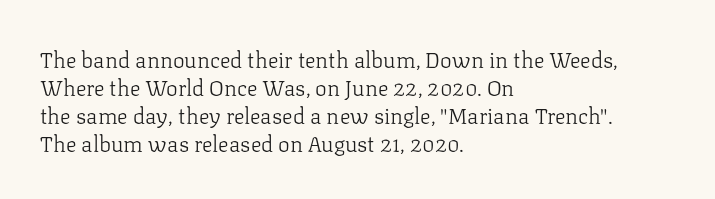
The image shows 22 px text type, upright; set left-aligned, normal line spacing (1.27x), normal letter spacing, not underlined.
